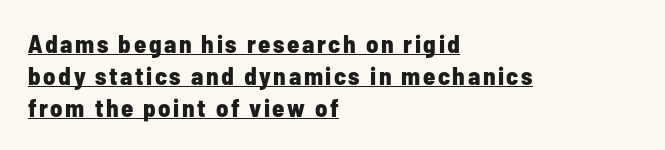
{"italic": "no", "bold": "yes", "underline": "yes", "align": "left", "line_spacing": "normal", "line_spacing_ratio": 1.28, "glyph_px": 25}
